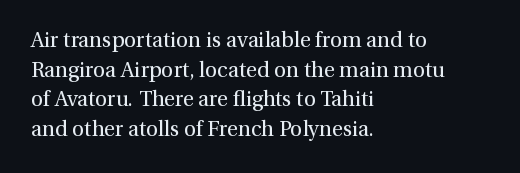
Quick note: underline off. Do the letters lean? They stand straight. The text block is weighted toward the left margin, trailing off unevenly rightward. This rendering leaves character spacing at its baseline value. Vertical spacing — default.
